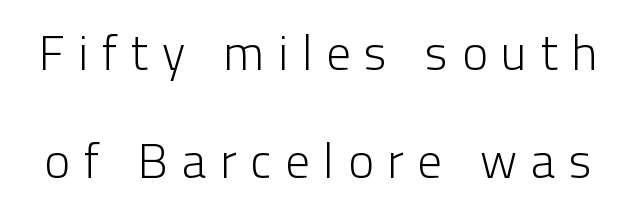
These lines were composed using upright roman letters. Interline gaps are noticeably wide in this sample. Spacing between characters has been opened up far beyond the box default. Varying glyph widths throughout — classic text-font behaviour. Serif or sans? Sans — the stroke terminals are bare. The space beneath each line is pristine and unruled.
